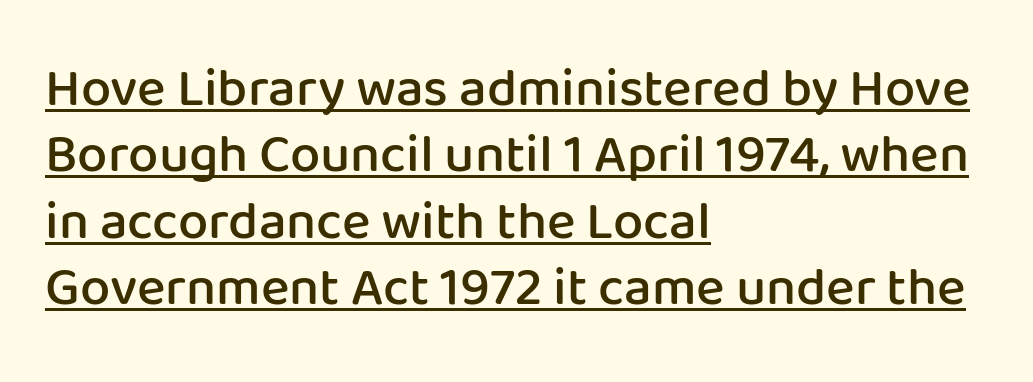
Q: Is the text bold? A: Semi-bold.
Q: Is the text italic (slanted)? A: No, it is upright.
Q: Is the typeface a serif or a sans-serif typeface? A: Sans-serif.
Q: Is the text underlined? A: Yes.
Q: How is the paragraph aligned? A: Left-aligned.
Q: Is the spacing between letters normal or unusually wide? A: Normal.
Q: Width (condensed, normal, or wide)? A: Normal.
Q: Stroke contrast? A: Low.
Q: x-height? A: Medium.
Q: Monospaced? A: No.
